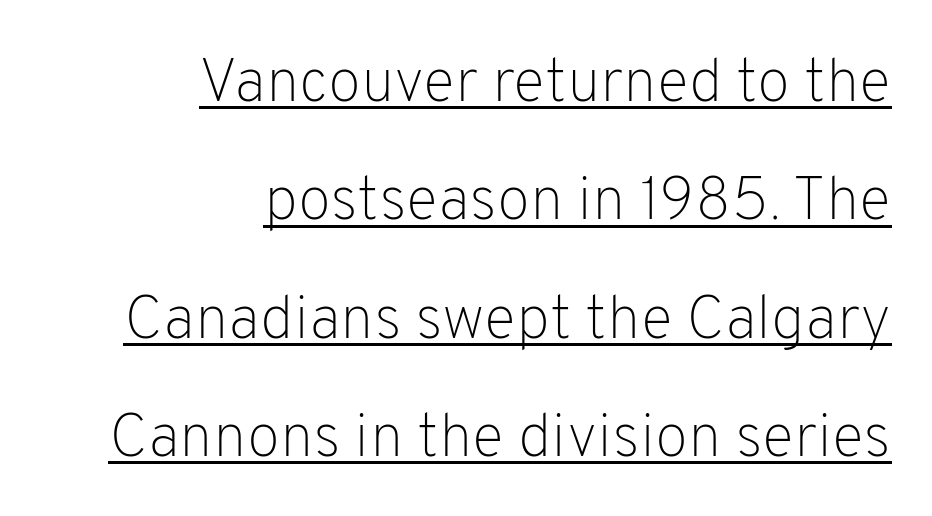
Q: Is the text bold? A: No.
Q: Is the text italic (slanted)? A: No, it is upright.
Q: Is the typeface a serif or a sans-serif typeface? A: Sans-serif.
Q: Is the text underlined? A: Yes.
Q: How is the paragraph aligned? A: Right-aligned.
Q: Is the spacing between letters normal or unusually wide? A: Normal.
Q: Is the spacing between lines tight, normal or loose? A: Loose.
Q: Width (condensed, normal, or wide)? A: Normal.
Q: Stroke contrast? A: Low.
Q: x-height? A: Medium.
Q: Monospaced? A: No.
